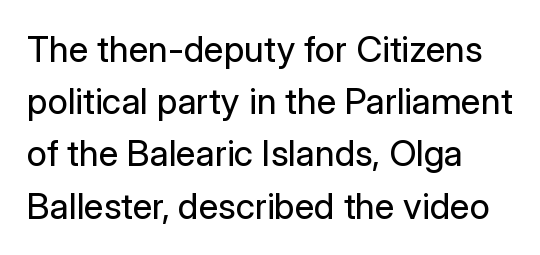
Q: Is the text bold? A: No.
Q: Is the text italic (slanted)? A: No, it is upright.
Q: Is the typeface a serif or a sans-serif typeface? A: Sans-serif.
Q: Is the text underlined? A: No.
Q: How is the paragraph aligned? A: Left-aligned.
Q: Is the spacing between letters normal or unusually wide? A: Normal.
Q: Is the spacing between lines tight, normal or loose? A: Normal.
Q: Width (condensed, normal, or wide)? A: Normal.
Q: Stroke contrast? A: Low.
Q: x-height? A: Medium.
Q: Monospaced? A: No.
